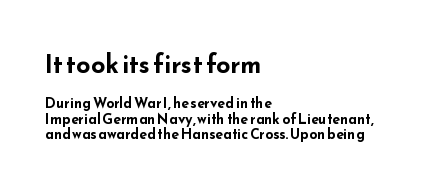
Q: Is the text bold? A: Yes.
Q: Is the text italic (slanted)? A: No, it is upright.
Q: Is the text underlined? A: No.
Q: How is the paragraph aligned? A: Left-aligned.
Q: Is the spacing between letters normal or unusually wide? A: Normal.
Q: Is the spacing between lines tight, normal or loose? A: Tight.
Q: Which block of text is set in a larger size, the first (top) or the second (bottom)? A: The first (top) one.
